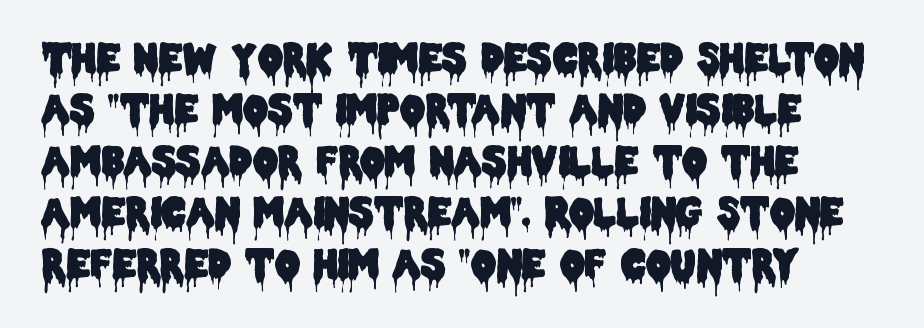
Do the characters align in a grid? No, the font is proportional. The paragraph shown leans on its left margin. Horizontal bands of white between lines are of average thickness. These lines were composed using upright roman letters. Nothing unusual about the tracking: characters are spaced as the font intends.
